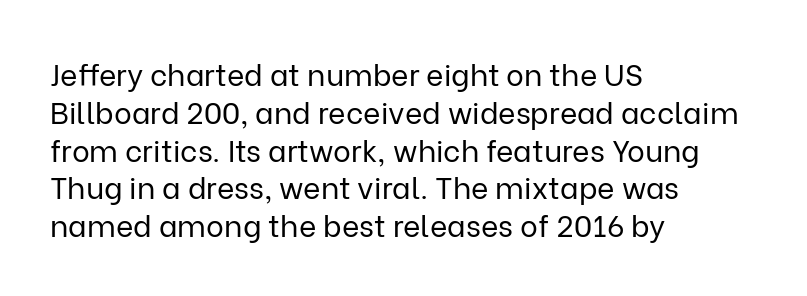
Letters have the restrained weight of plain body copy at most. Characters follow at the spacing the type designer built in. Honestly, there is no underline to notice here at all. The typesetter chose a ragged-right arrangement here. Character widths vary here, with narrow letters taking less room than wide ones. Normally led — the rows are evenly, conventionally spaced.
